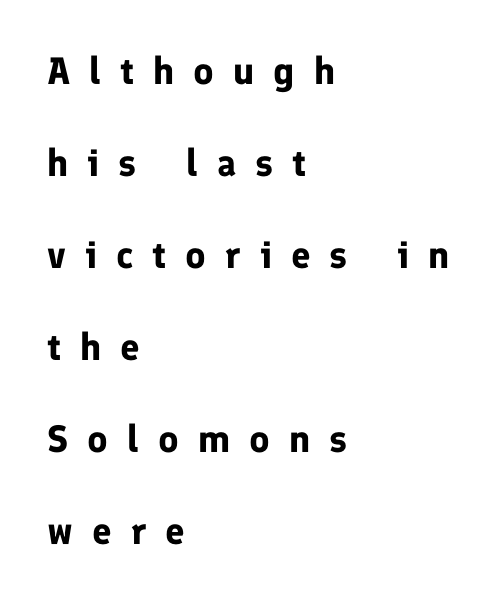
Is there much room between lines? Yes — plenty of vertical air separates them. Bold? Absolutely — the strokes are thick and heavy. Does the type have serifs? No, each stem ends abruptly. Someone cranked the tracking dial way up on this one. The axis of the letterforms is exactly vertical.
